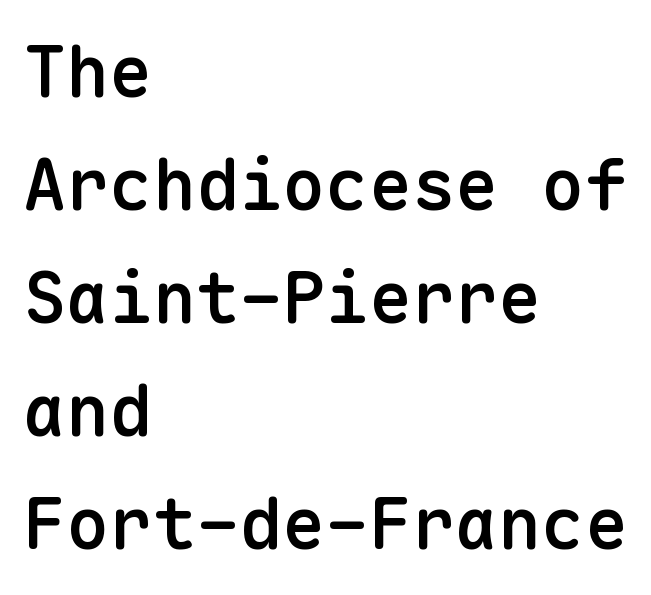
{"serif": "no", "italic": "no", "bold": "semi", "weight": "semibold", "width": "normal", "stroke_contrast": "low", "x_height": "medium", "monospaced": "yes", "underline": "no", "align": "left", "line_spacing": "normal", "line_spacing_ratio": 1.57, "letter_spacing": "normal", "letter_spacing_em": 0.0, "glyph_px": 72}
